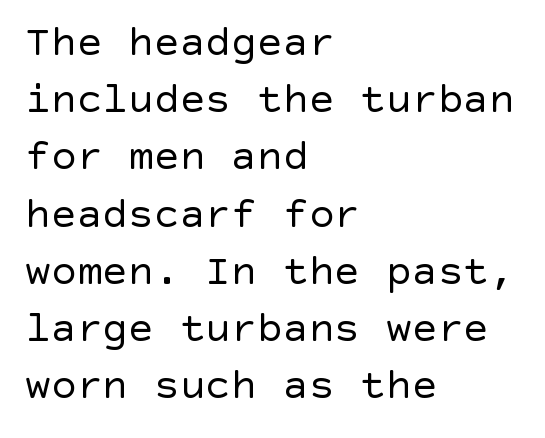
{"serif": "no", "italic": "no", "bold": "no", "weight": "regular", "width": "normal", "x_height": "large", "underline": "no", "align": "left", "line_spacing": "normal", "line_spacing_ratio": 1.33, "letter_spacing": "normal", "letter_spacing_em": 0.0, "glyph_px": 43}
